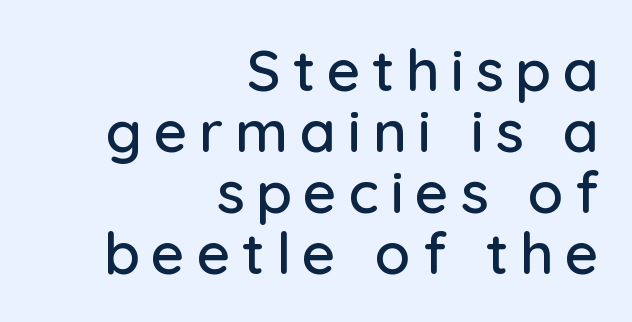
Q: Is the text italic (slanted)? A: No, it is upright.
Q: Is the typeface a serif or a sans-serif typeface? A: Sans-serif.
Q: Is the text underlined? A: No.
Q: How is the paragraph aligned? A: Right-aligned.
Q: Is the spacing between letters normal or unusually wide? A: Unusually wide.
Q: Is the spacing between lines tight, normal or loose? A: Tight.
Q: Width (condensed, normal, or wide)? A: Normal.
Q: Stroke contrast? A: Low.
Q: x-height? A: Medium.
Q: Monospaced? A: No.
